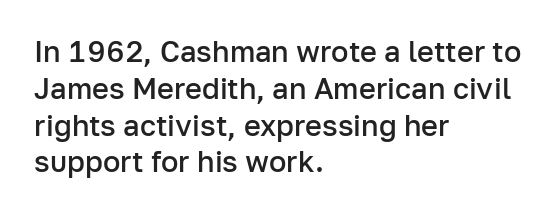
The glyphs are unaccompanied by any horizontal stroke below them. Short and long lines alike share a common starting point at left. Nothing sits at the stroke ends, so this counts as sans-serif. The letters sit at their default tracking, neither squeezed nor spread. The axis of the letterforms is exactly vertical.
